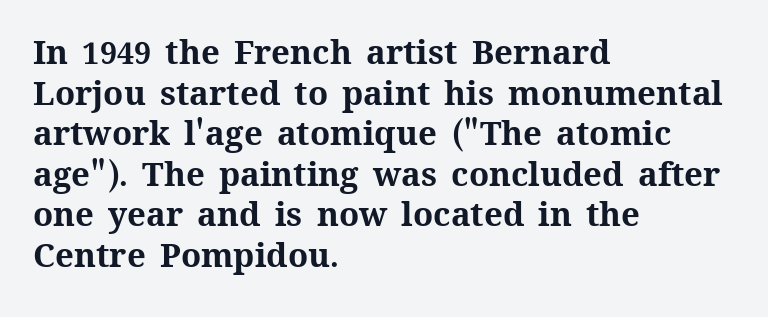
{"italic": "no", "bold": "yes", "weight": "bold", "width": "normal", "stroke_contrast": "medium", "x_height": "medium", "monospaced": "no", "underline": "no", "align": "left", "line_spacing_ratio": 1.23, "letter_spacing": "normal", "letter_spacing_em": 0.0, "glyph_px": 33}
